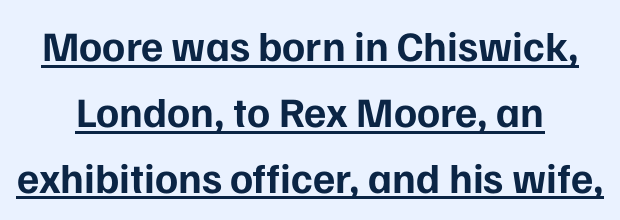
Compared with typical paragraphs, the rows here are spaced about the same. The typeface chosen for these lines omits serifs. The words here are underlined. The lines in this sample share a center point and differ in where they start and stop. Glyph-to-glyph distance matches everyday printed text.
